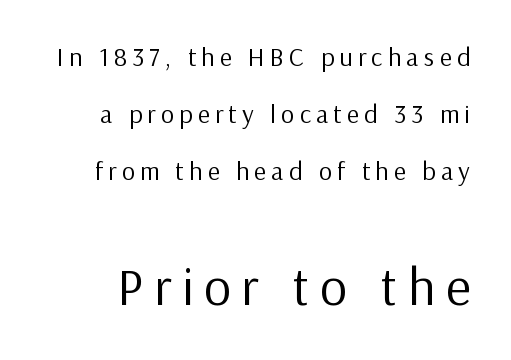
Q: Is the text bold? A: No.
Q: Is the text italic (slanted)? A: No, it is upright.
Q: Is the typeface a serif or a sans-serif typeface? A: Sans-serif.
Q: Is the text underlined? A: No.
Q: Is the spacing between letters normal or unusually wide? A: Unusually wide.
Q: Is the spacing between lines tight, normal or loose? A: Loose.
Q: Which block of text is set in a larger size, the first (top) or the second (bottom)? A: The second (bottom) one.
Q: Width (condensed, normal, or wide)? A: Normal.
Q: Stroke contrast? A: Low.
Q: x-height? A: Medium.
Q: Monospaced? A: No.
